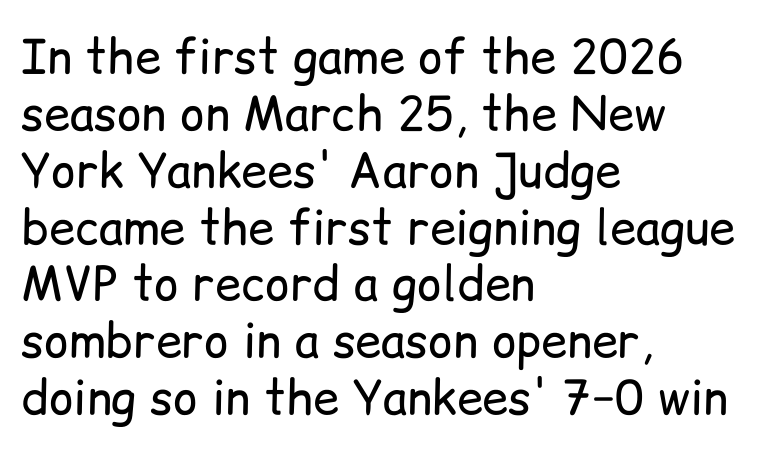
{"serif": "no", "italic": "no", "bold": "no", "weight": "regular", "width": "normal", "stroke_contrast": "low", "x_height": "medium", "monospaced": "no", "underline": "no", "align": "left", "line_spacing_ratio": 1.21, "letter_spacing": "normal", "letter_spacing_em": 0.0, "glyph_px": 47}
